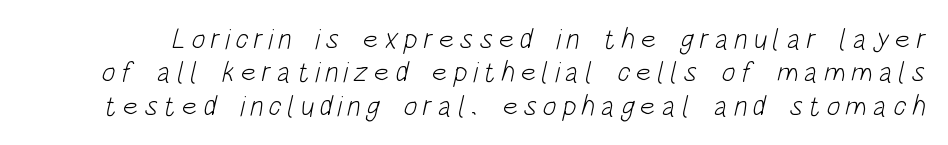
The image shows 29 px light, condensed sans-serif type; set tight line spacing (1.15x), not underlined; low stroke contrast and a large x-height.
